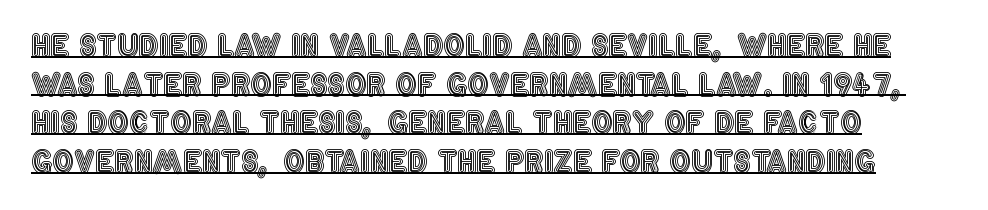
{"italic": "no", "width": "condensed", "x_height": "large", "monospaced": "no", "underline": "yes", "align": "left", "line_spacing": "normal", "line_spacing_ratio": 1.29, "letter_spacing": "normal", "letter_spacing_em": 0.0, "glyph_px": 30}
